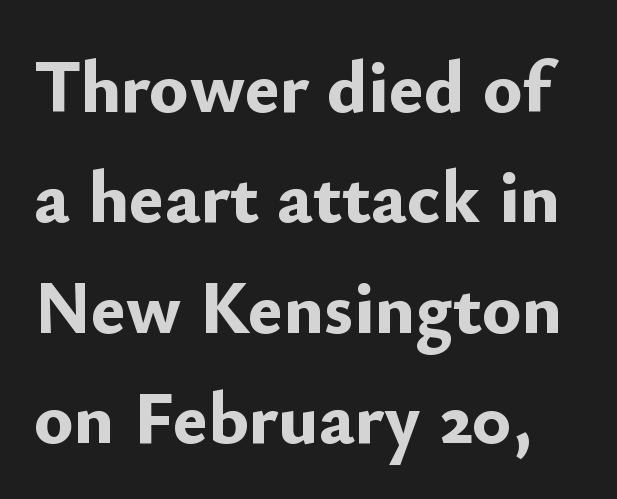
{"serif": "no", "italic": "no", "bold": "yes", "weight": "bold", "width": "normal", "stroke_contrast": "low", "x_height": "small", "monospaced": "no", "underline": "no", "line_spacing": "normal", "line_spacing_ratio": 1.49, "letter_spacing": "normal", "letter_spacing_em": 0.0, "glyph_px": 74}
